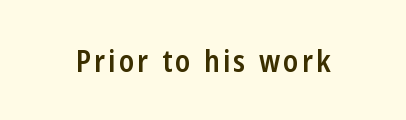
{"serif": "no", "italic": "no", "bold": "semi", "weight": "semibold", "width": "condensed", "stroke_contrast": "low", "x_height": "medium", "monospaced": "no", "underline": "no", "glyph_px": 30}
